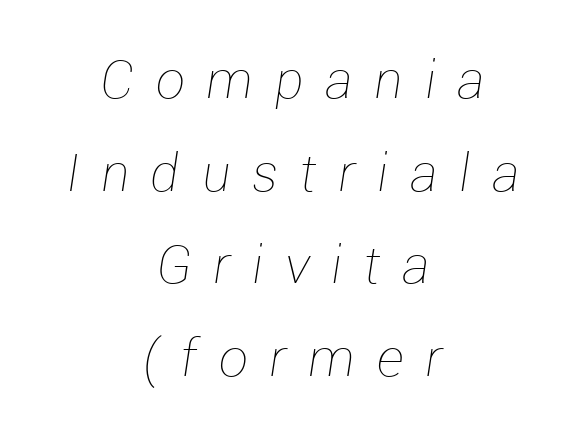
Q: Is the text bold? A: No.
Q: Is the text italic (slanted)? A: Yes, it leans right by about 12 degrees.
Q: Is the text underlined? A: No.
Q: How is the paragraph aligned? A: Centered.
Q: Is the spacing between letters normal or unusually wide? A: Unusually wide.
Q: Width (condensed, normal, or wide)? A: Normal.
Q: Stroke contrast? A: Low.
Q: x-height? A: Medium.
Q: Monospaced? A: No.
